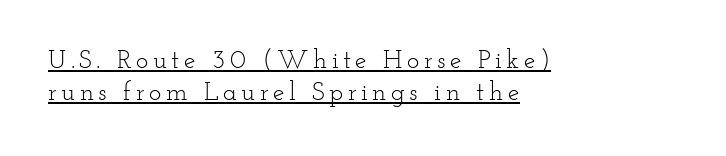
Q: Is the text bold? A: No.
Q: Is the text italic (slanted)? A: No, it is upright.
Q: Is the text underlined? A: Yes.
Q: How is the paragraph aligned? A: Left-aligned.
Q: Is the spacing between lines tight, normal or loose? A: Normal.
